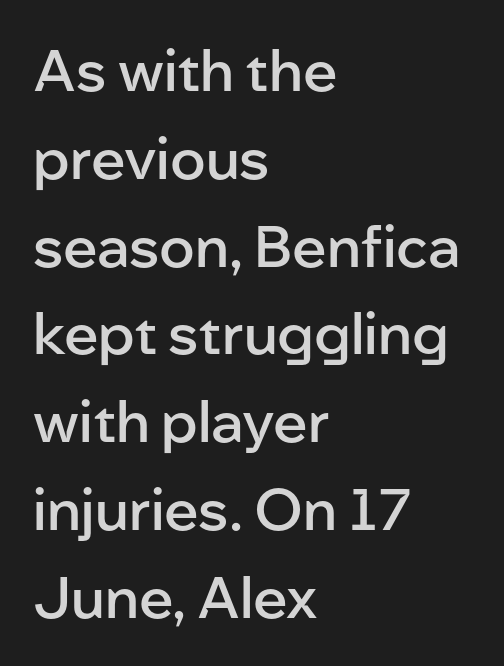
Its strokes are somewhat broadened, the hallmark of semibold type. The letterforms sit shoulder to shoulder at normal distance. Font category for this specimen: sans-serif. The passage shown is typed in a proportional face where columns would drift.
